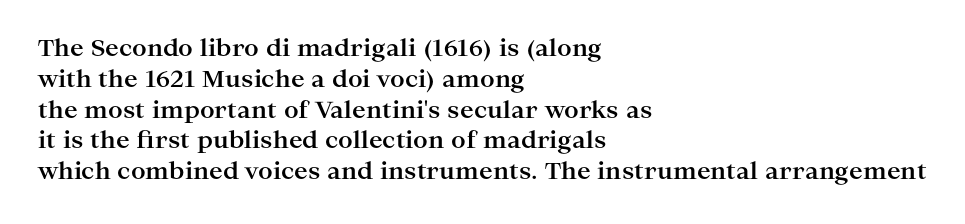
{"italic": "no", "bold": "yes", "underline": "no", "align": "left", "line_spacing": "normal", "line_spacing_ratio": 1.34, "letter_spacing": "normal", "letter_spacing_em": 0.0, "glyph_px": 23}
